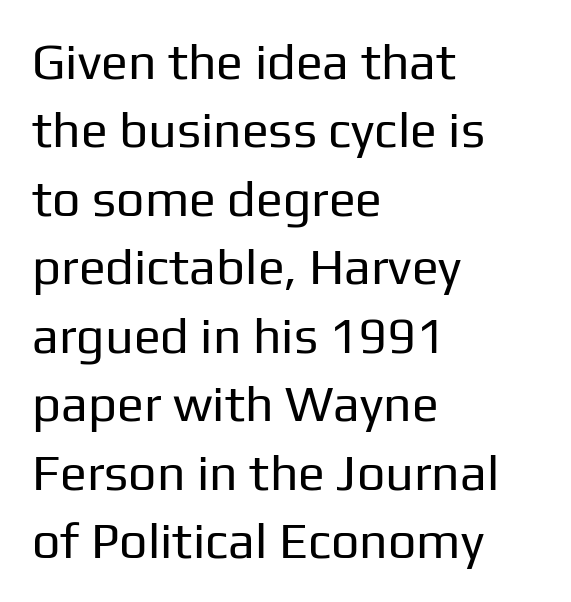
The image shows 50 px regular-weight sans-serif type, upright; set left-aligned, normal line spacing (1.37x), normal letter spacing, not underlined; low stroke contrast and a medium x-height.
